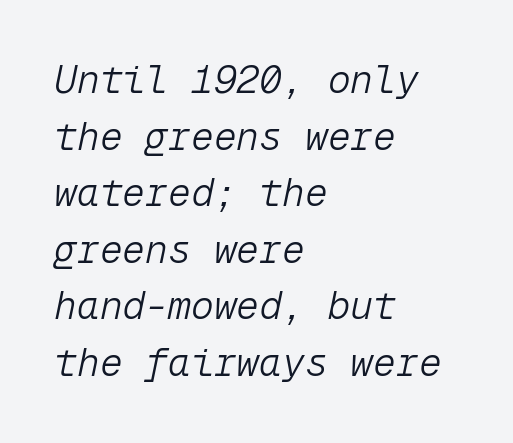
Q: Is the text bold? A: No.
Q: Is the text italic (slanted)? A: Yes, it leans right by about 12 degrees.
Q: Is the text underlined? A: No.
Q: How is the paragraph aligned? A: Left-aligned.
Q: Is the spacing between letters normal or unusually wide? A: Normal.
Q: Is the spacing between lines tight, normal or loose? A: Normal.
Q: Width (condensed, normal, or wide)? A: Normal.
Q: Stroke contrast? A: Low.
Q: x-height? A: Medium.
Q: Monospaced? A: Yes.
